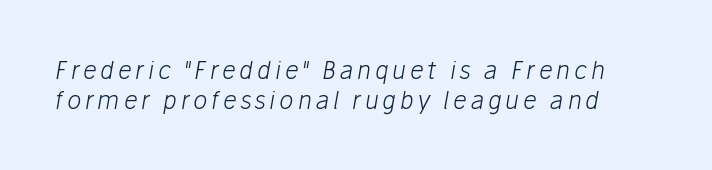
The image shows 24 px text type, italic (leaning right); set line spacing 1.23x, not underlined.
